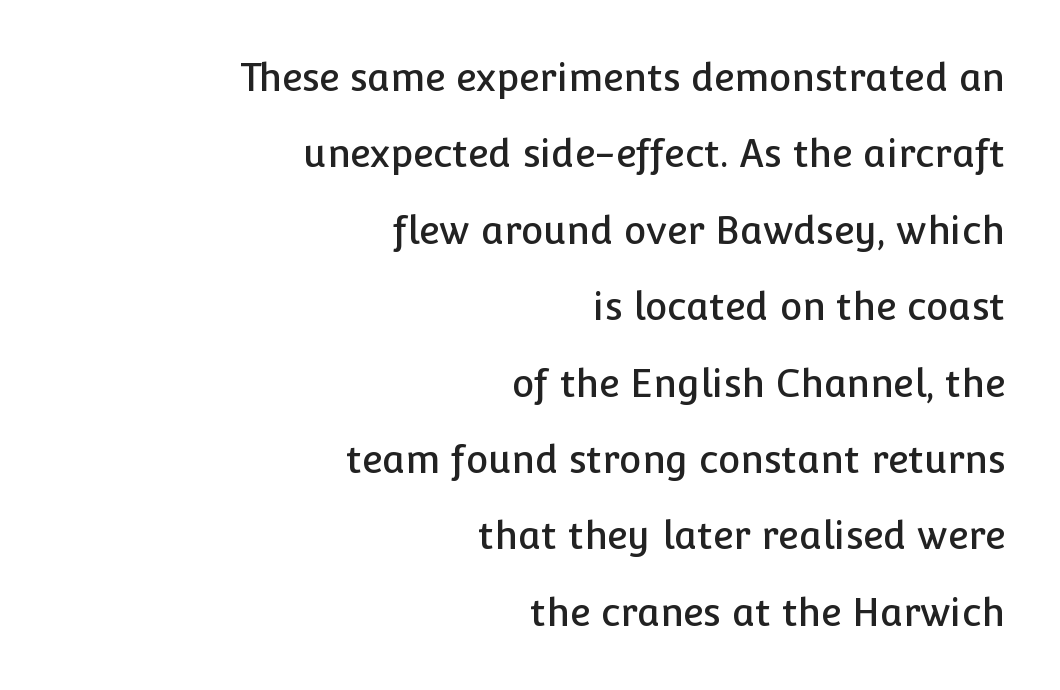
{"serif": "no", "italic": "no", "width": "normal", "stroke_contrast": "low", "x_height": "medium", "monospaced": "no", "underline": "no", "align": "right", "line_spacing": "loose", "line_spacing_ratio": 2.01, "letter_spacing": "normal", "letter_spacing_em": 0.0, "glyph_px": 38}
